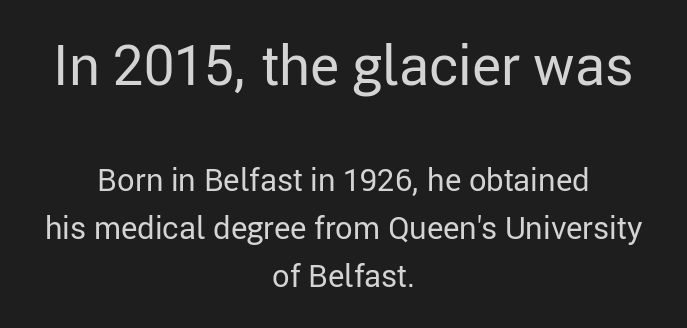
Q: Is the text bold? A: No.
Q: Is the text italic (slanted)? A: No, it is upright.
Q: Is the typeface a serif or a sans-serif typeface? A: Sans-serif.
Q: Is the text underlined? A: No.
Q: How is the paragraph aligned? A: Centered.
Q: Is the spacing between letters normal or unusually wide? A: Normal.
Q: Is the spacing between lines tight, normal or loose? A: Normal.
Q: Which block of text is set in a larger size, the first (top) or the second (bottom)? A: The first (top) one.
Q: Width (condensed, normal, or wide)? A: Normal.
Q: Stroke contrast? A: Low.
Q: x-height? A: Medium.
Q: Monospaced? A: No.
